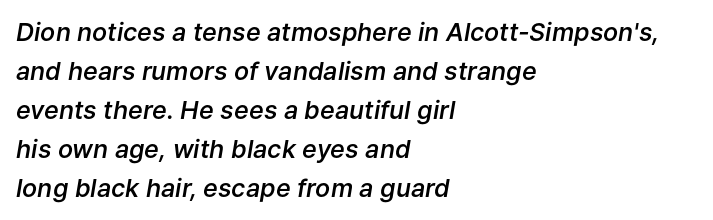
Words appear dense and cohesive because spacing is normal. Typesetter's note: demi weight, one step under bold. The compositor pushed each line to the left boundary. Looking at the ascenders, they clearly lean. Descenders hang freely into open space.
